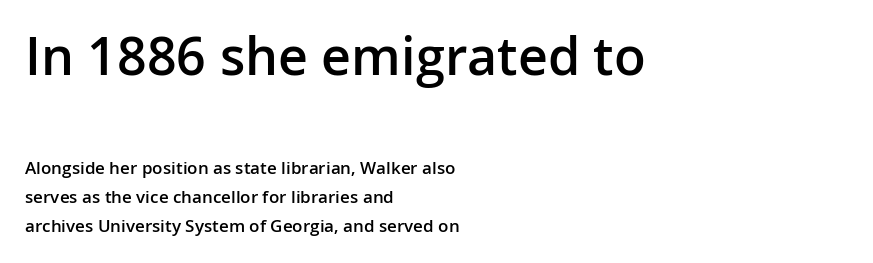
Clear beneath every line of the passage. Italic? Not at all — the glyphs are vertical. Note the varied advance widths — an 'i' is clearly narrower than an 'm'. Teacher's note: observe the even left margin — that is flush-left alignment. The letters in the upper block stand taller than those in the block below.
